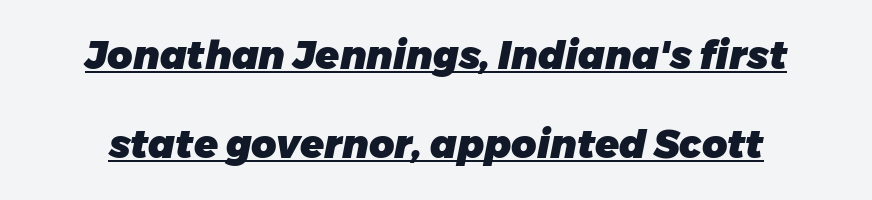
Q: Is the text bold? A: Yes.
Q: Is the text italic (slanted)? A: Yes, it leans right by about 11 degrees.
Q: Is the text underlined? A: Yes.
Q: Is the spacing between letters normal or unusually wide? A: Normal.
Q: Is the spacing between lines tight, normal or loose? A: Loose.
Q: Width (condensed, normal, or wide)? A: Normal.
Q: Stroke contrast? A: Low.
Q: x-height? A: Medium.
Q: Monospaced? A: No.
